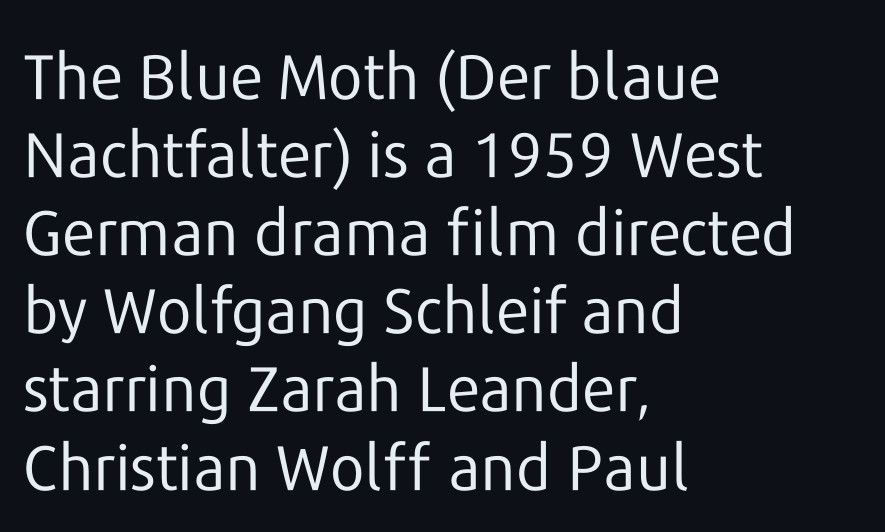
{"serif": "no", "italic": "no", "bold": "no", "weight": "regular", "width": "normal", "stroke_contrast": "low", "x_height": "medium", "monospaced": "no", "underline": "no", "align": "left", "line_spacing_ratio": 1.24, "letter_spacing": "normal", "letter_spacing_em": 0.0, "glyph_px": 63}
